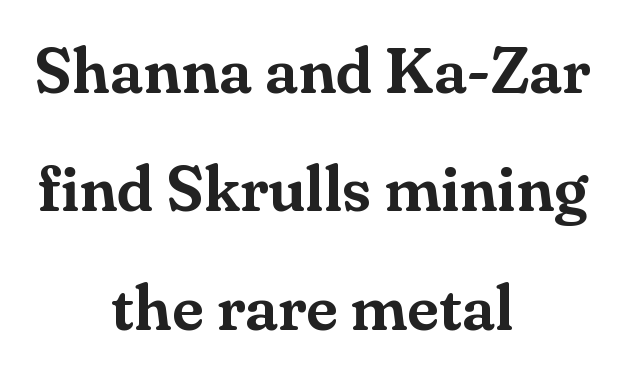
No italicization has been applied; the sample stays upright. This rendering uses center alignment, leaving both contours irregular but symmetric. The face used here is seriffed, in the tradition of book romans. Descender tails drop into unmarked territory. Note the varied advance widths — an 'i' is clearly narrower than an 'm'. Tracking here is standard; glyphs follow each other at the usual distance.
